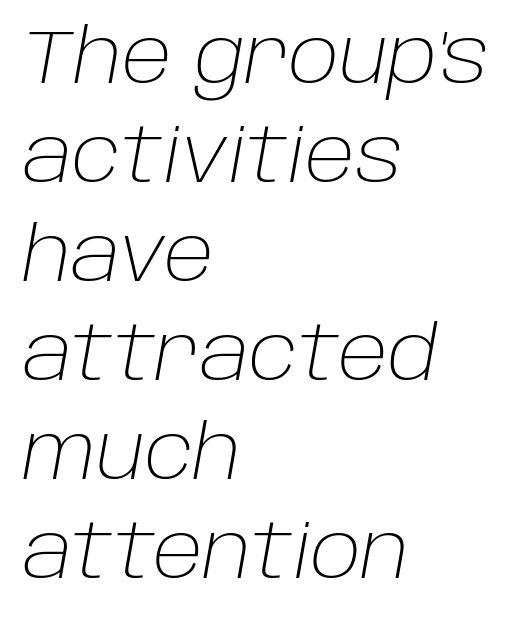
The image shows 75 px light type, italic (leaning right); set left-aligned, normal line spacing (1.32x), normal letter spacing, not underlined; low stroke contrast and a large x-height.
